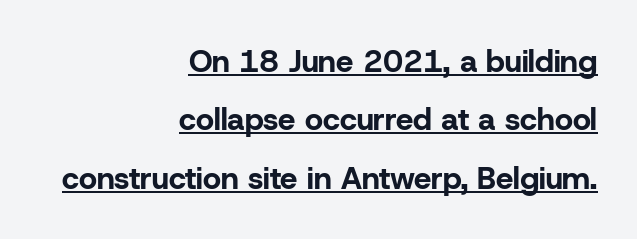
The image shows 31 px bold sans-serif type, upright; set right-aligned, line spacing 1.88x, normal letter spacing, underlined; low stroke contrast and a medium x-height.
